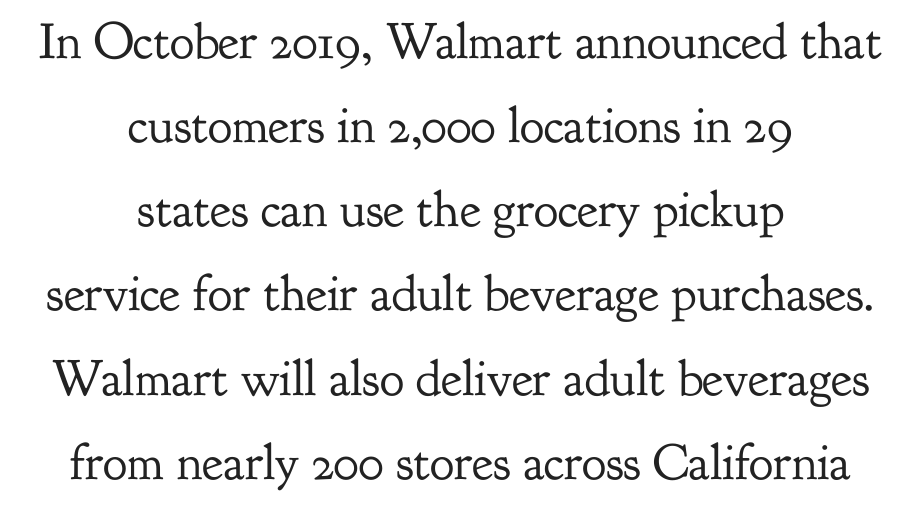
Q: Is the text bold? A: No.
Q: Is the text italic (slanted)? A: No, it is upright.
Q: Is the typeface a serif or a sans-serif typeface? A: Serif.
Q: Is the text underlined? A: No.
Q: How is the paragraph aligned? A: Centered.
Q: Is the spacing between letters normal or unusually wide? A: Normal.
Q: Is the spacing between lines tight, normal or loose? A: Normal.
Q: Width (condensed, normal, or wide)? A: Normal.
Q: Stroke contrast? A: Low.
Q: x-height? A: Small.
Q: Monospaced? A: No.
